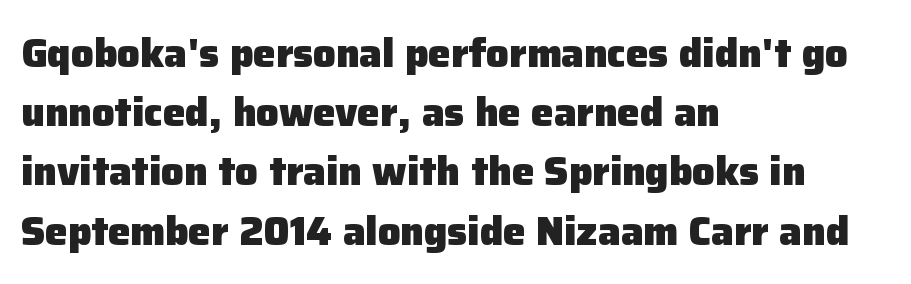
{"serif": "no", "italic": "no", "bold": "yes", "weight": "heavy", "width": "normal", "stroke_contrast": "low", "x_height": "medium", "monospaced": "no", "underline": "no", "align": "left", "line_spacing": "normal", "line_spacing_ratio": 1.48, "letter_spacing": "normal", "letter_spacing_em": 0.0, "glyph_px": 40}
